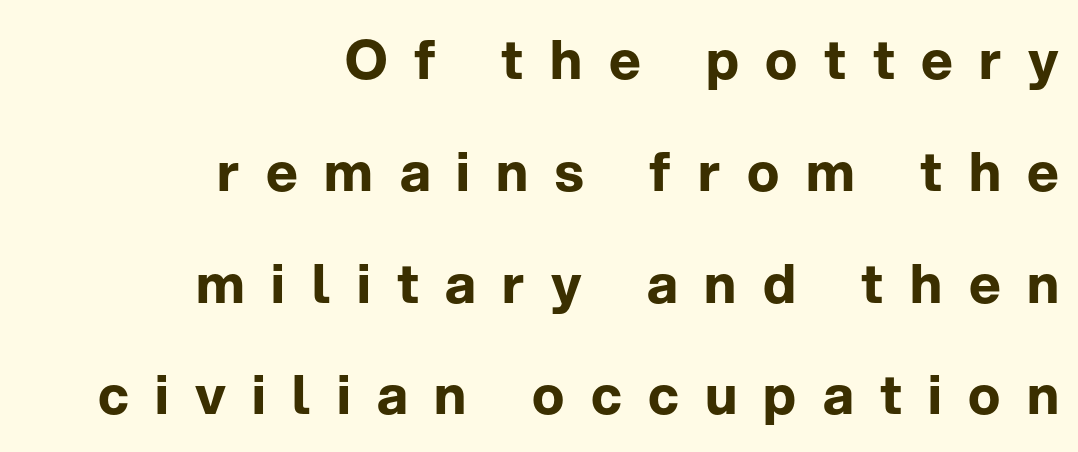
{"serif": "no", "italic": "no", "bold": "yes", "weight": "bold", "width": "normal", "stroke_contrast": "low", "x_height": "medium", "monospaced": "no", "underline": "no", "align": "right", "line_spacing": "loose", "line_spacing_ratio": 2.07, "letter_spacing": "wide", "letter_spacing_em": 0.49, "glyph_px": 54}
